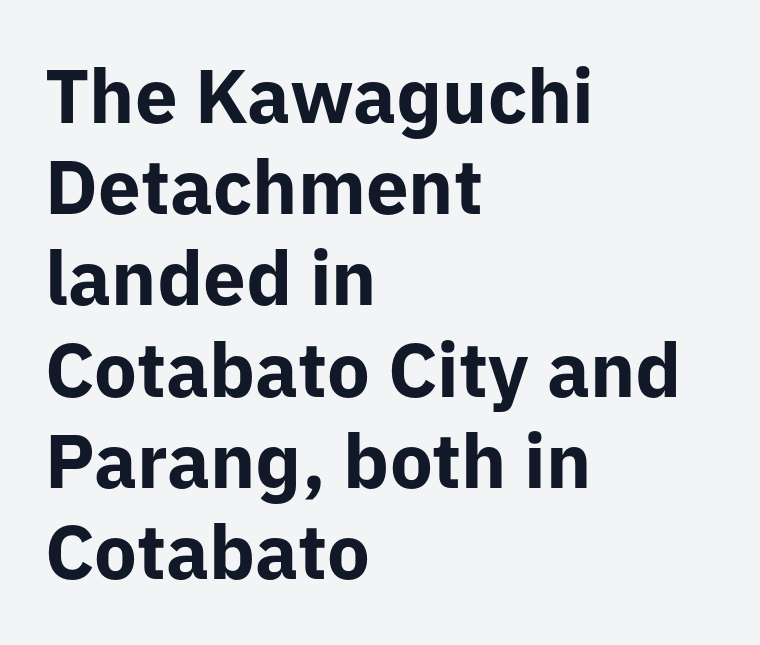
Q: Is the text bold? A: Yes.
Q: Is the text italic (slanted)? A: No, it is upright.
Q: Is the typeface a serif or a sans-serif typeface? A: Sans-serif.
Q: Is the text underlined? A: No.
Q: How is the paragraph aligned? A: Left-aligned.
Q: Is the spacing between letters normal or unusually wide? A: Normal.
Q: Width (condensed, normal, or wide)? A: Normal.
Q: Stroke contrast? A: Low.
Q: x-height? A: Medium.
Q: Monospaced? A: No.
